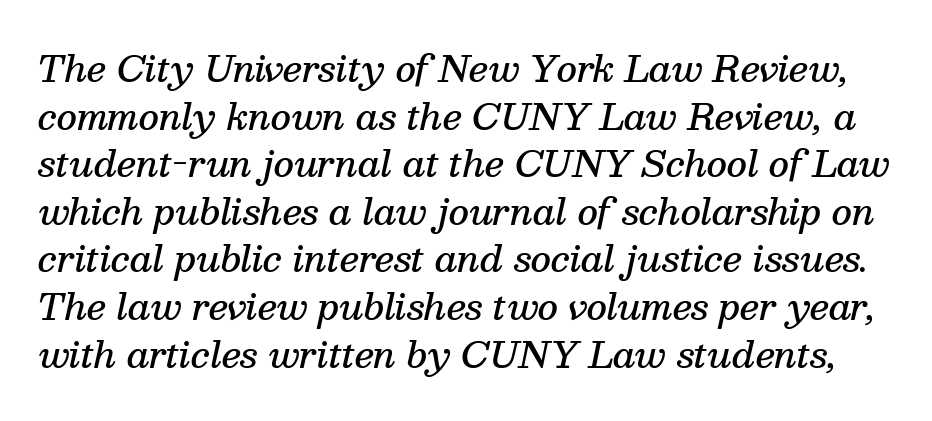
Q: Is the text bold? A: Semi-bold.
Q: Is the text italic (slanted)? A: Yes, it leans right by about 13 degrees.
Q: Is the typeface a serif or a sans-serif typeface? A: Serif.
Q: Is the text underlined? A: No.
Q: Is the spacing between letters normal or unusually wide? A: Normal.
Q: Is the spacing between lines tight, normal or loose? A: Normal.
Q: Width (condensed, normal, or wide)? A: Normal.
Q: Stroke contrast? A: Medium.
Q: x-height? A: Medium.
Q: Monospaced? A: No.
